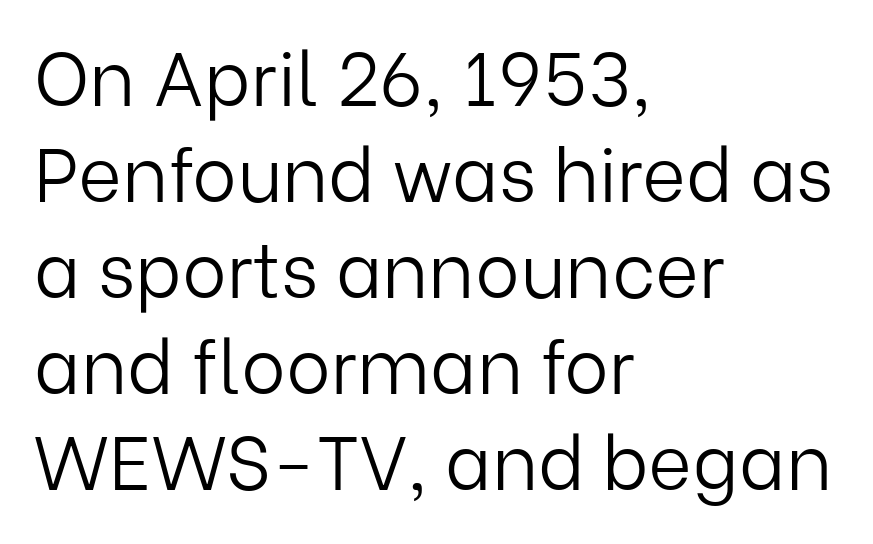
The letters sit at their default tracking, neither squeezed nor spread. These lines are rendered in a variable-pitch font. Stroke terminals: plain, sans-serif. These lines are set flush left with a ragged right edge. Stems and bowls with no extra thickness — not bold. Does the leading feel generous? No, just average.
